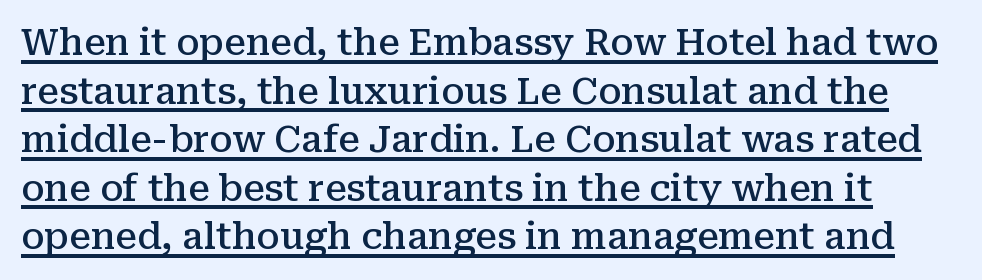
Q: Is the text bold? A: Semi-bold.
Q: Is the text italic (slanted)? A: No, it is upright.
Q: Is the typeface a serif or a sans-serif typeface? A: Serif.
Q: Is the text underlined? A: Yes.
Q: Is the spacing between letters normal or unusually wide? A: Normal.
Q: Is the spacing between lines tight, normal or loose? A: Normal.
Q: Width (condensed, normal, or wide)? A: Normal.
Q: Stroke contrast? A: Medium.
Q: x-height? A: Medium.
Q: Monospaced? A: No.
